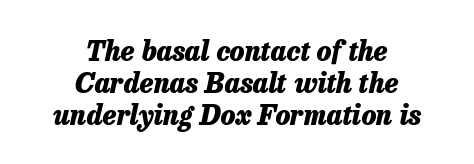
{"italic": "yes", "lean": "right", "slant_degrees": 13, "bold": "yes", "underline": "no", "align": "center", "line_spacing_ratio": 1.18, "letter_spacing": "normal", "letter_spacing_em": 0.0, "glyph_px": 27}
